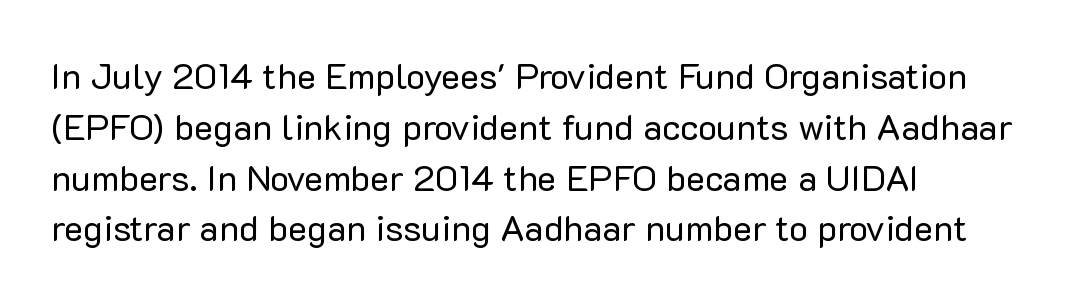
Q: Is the text bold? A: No.
Q: Is the text italic (slanted)? A: No, it is upright.
Q: Is the typeface a serif or a sans-serif typeface? A: Sans-serif.
Q: Is the text underlined? A: No.
Q: How is the paragraph aligned? A: Left-aligned.
Q: Is the spacing between letters normal or unusually wide? A: Normal.
Q: Is the spacing between lines tight, normal or loose? A: Normal.
Q: Width (condensed, normal, or wide)? A: Normal.
Q: Stroke contrast? A: Low.
Q: x-height? A: Medium.
Q: Monospaced? A: No.
